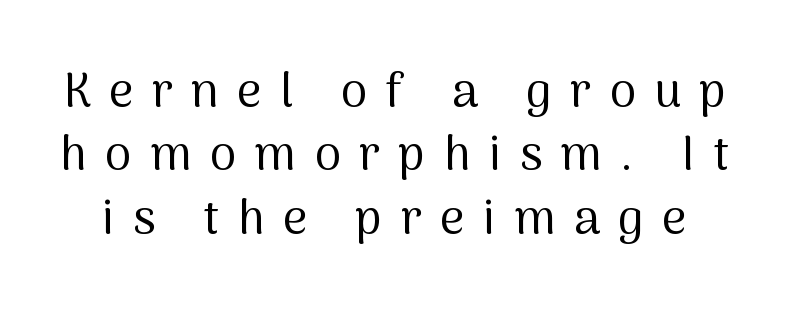
Words float on clear page, feet unadorned. The passage shown stacks its lines at a standard gap. Caption: expanded tracking, letters set apart. The lettering holds an erect, upright posture throughout. Character widths vary here, with narrow letters taking less room than wide ones.
